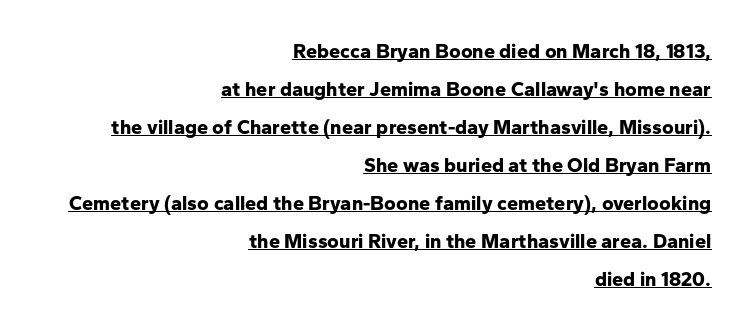
Students, observe: this is what heavily led, spacious text looks like. Nothing unusual about the tracking: characters are spaced as the font intends. The glyphs are accompanied by a horizontal stroke just below them. These words are printed bold, with thick strokes throughout. Caption: multi-line text, flush right, ragged left.
